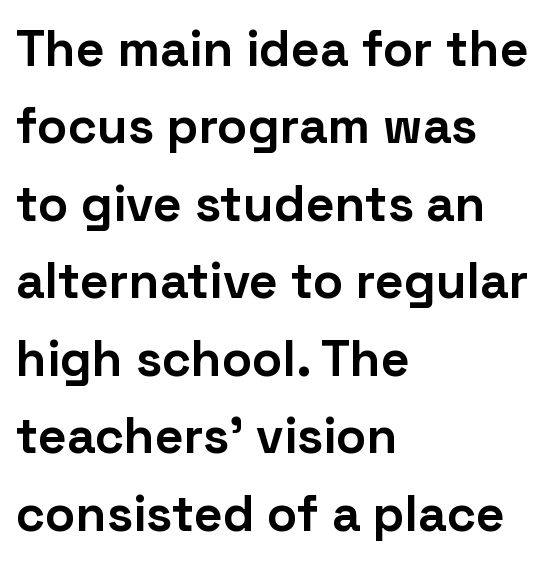
The face used here is proportionally spaced, like ordinary book or web type. Reading down the column, the eye jumps a familiar distance to each next line. Unlike a traditional serif, this face leaves its strokes unadorned. Each glyph is drawn with heavy, bold strokes. Does the copy run flush right? No — it runs flush left. This rendering leaves character spacing at its baseline value.
